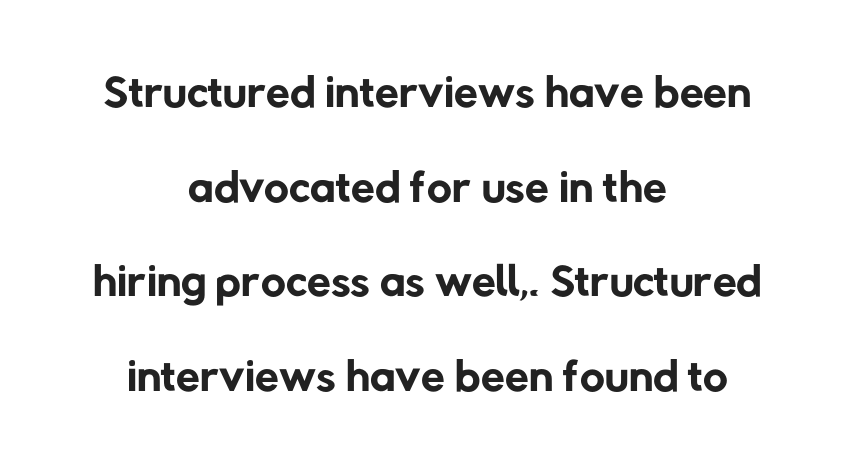
The image shows 69 px regular-weight sans-serif type; set centered, normal line spacing (1.37x), normal letter spacing, not underlined; low stroke contrast and a medium x-height.
